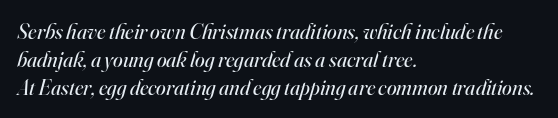
The image shows 22 px text type, italic (leaning right); set left-aligned, normal line spacing (1.27x), normal letter spacing, not underlined.
